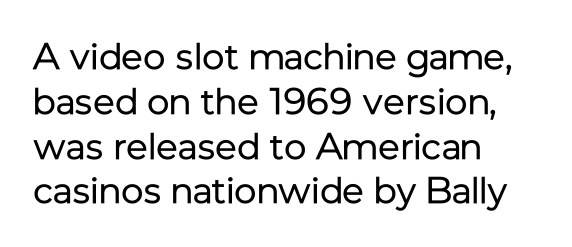
How are the letters spaced? Ordinarily, with no added tracking. A classic flush-left, rag-right setting is used for this passage. A typesetter would label this face a sans. The type sits square on the baseline with zero lean.
